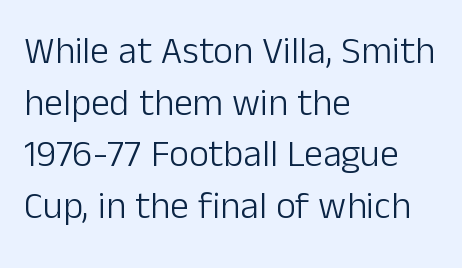
Q: Is the text bold? A: No.
Q: Is the text italic (slanted)? A: No, it is upright.
Q: Is the typeface a serif or a sans-serif typeface? A: Sans-serif.
Q: Is the text underlined? A: No.
Q: How is the paragraph aligned? A: Left-aligned.
Q: Is the spacing between letters normal or unusually wide? A: Normal.
Q: Is the spacing between lines tight, normal or loose? A: Normal.
Q: Width (condensed, normal, or wide)? A: Normal.
Q: Stroke contrast? A: Low.
Q: x-height? A: Medium.
Q: Monospaced? A: No.
